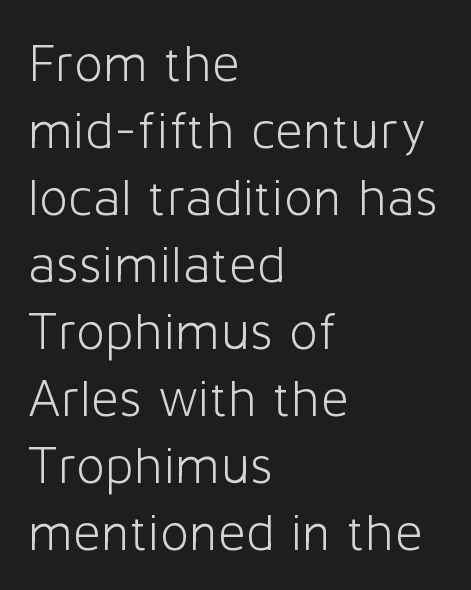
{"serif": "no", "italic": "no", "bold": "no", "weight": "light", "width": "normal", "stroke_contrast": "low", "x_height": "medium", "monospaced": "no", "underline": "no", "align": "left", "line_spacing_ratio": 1.24, "letter_spacing": "normal", "letter_spacing_em": 0.0, "glyph_px": 54}
